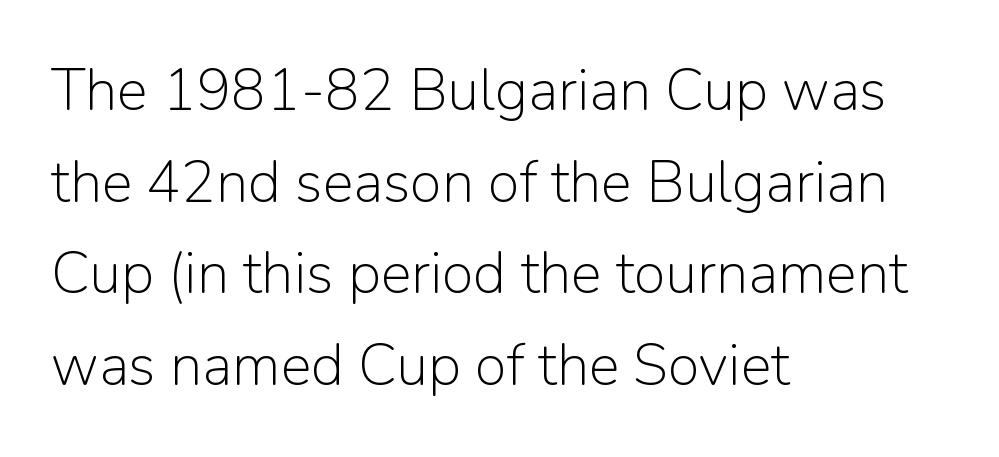
Q: Is the text bold? A: No.
Q: Is the text italic (slanted)? A: No, it is upright.
Q: Is the typeface a serif or a sans-serif typeface? A: Sans-serif.
Q: Is the text underlined? A: No.
Q: How is the paragraph aligned? A: Left-aligned.
Q: Is the spacing between letters normal or unusually wide? A: Normal.
Q: Is the spacing between lines tight, normal or loose? A: Normal.
Q: Width (condensed, normal, or wide)? A: Normal.
Q: Stroke contrast? A: Low.
Q: x-height? A: Medium.
Q: Monospaced? A: No.
